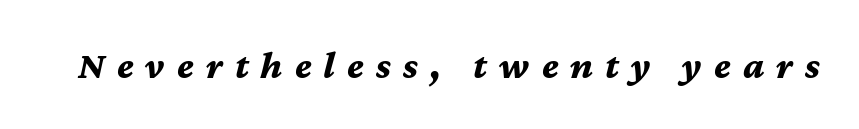
Q: Is the text bold? A: Yes.
Q: Is the text italic (slanted)? A: Yes, it leans right by about 12 degrees.
Q: Is the text underlined? A: No.
Q: Is the spacing between letters normal or unusually wide? A: Unusually wide.
Q: Width (condensed, normal, or wide)? A: Normal.
Q: Stroke contrast? A: Medium.
Q: x-height? A: Medium.
Q: Monospaced? A: No.
